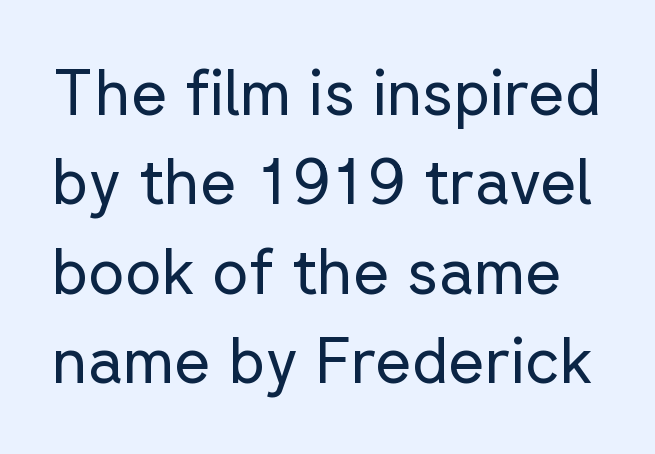
The image shows 63 px regular-weight sans-serif type, upright; set normal line spacing (1.42x), normal letter spacing, not underlined; low stroke contrast and a medium x-height.
